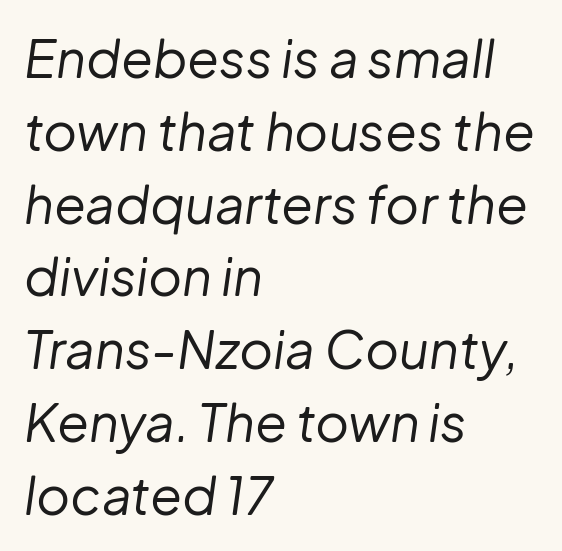
The image shows 52 px regular-weight type, italic (leaning right); set left-aligned, normal line spacing (1.4x), normal letter spacing, not underlined; low stroke contrast and a medium x-height.
